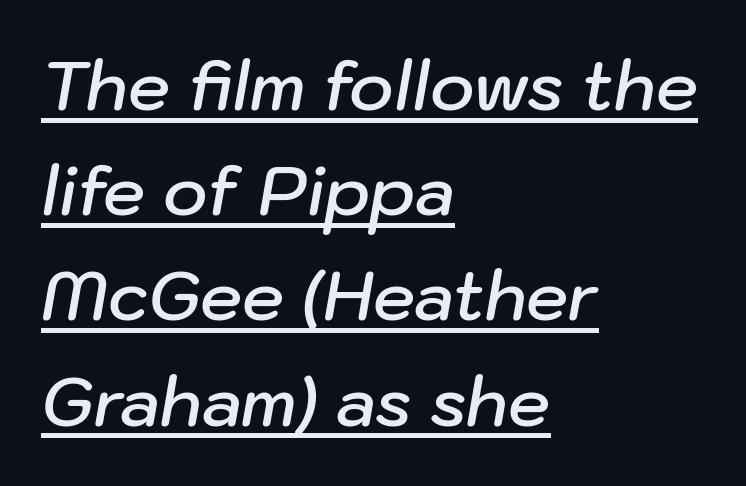
The type is set solid horizontally, with unmodified tracking. Underline: present. Interline gaps are of average width in this sample. Where is the straight margin? On the left. The passage shown is typed in a proportional face where columns would drift. The characters look somewhat weighty, a semibold short of true bold.
